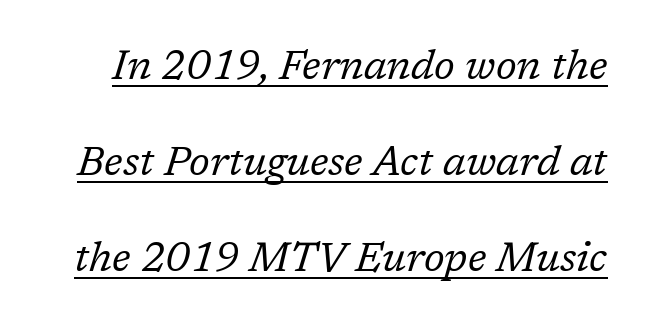
{"serif": "yes", "italic": "yes", "lean": "right", "slant_degrees": 17, "bold": "no", "weight": "regular", "width": "normal", "stroke_contrast": "low", "x_height": "medium", "monospaced": "no", "underline": "yes", "line_spacing": "loose", "line_spacing_ratio": 2.34, "letter_spacing": "normal", "letter_spacing_em": 0.0, "glyph_px": 41}
